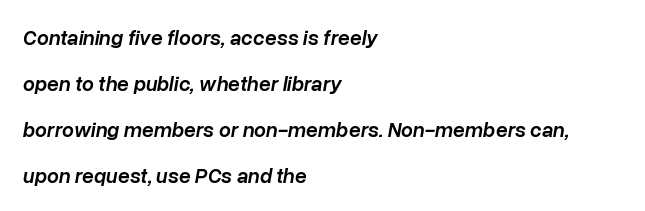
The image shows 21 px text type, italic (leaning right); set left-aligned, loose line spacing (2.19x), normal letter spacing, not underlined.
